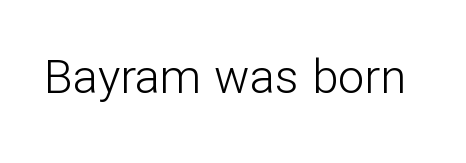
{"serif": "no", "italic": "no", "bold": "no", "weight": "light", "width": "normal", "stroke_contrast": "low", "x_height": "medium", "monospaced": "no", "underline": "no", "letter_spacing": "normal", "letter_spacing_em": 0.0, "glyph_px": 47}
